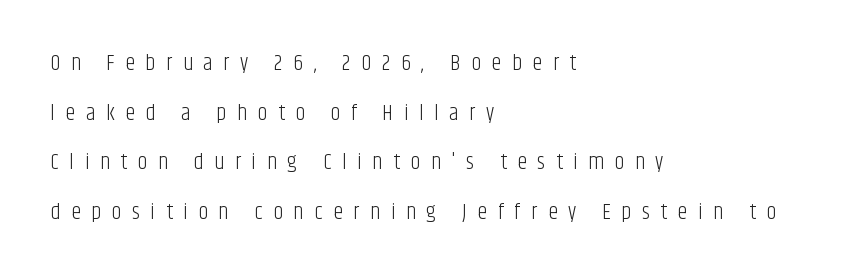
The image shows 22 px text type, upright; set left-aligned, loose line spacing (2.26x), unusually wide letter spacing (+0.49 em), not underlined.
